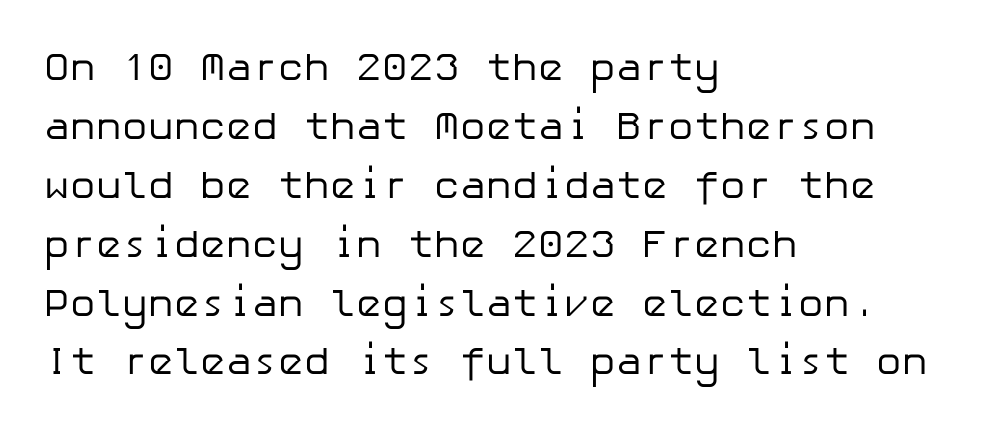
Left-aligned paragraph, ragged on the right. Nobody touched the tracking dial on this one. A typesetter would call this leading conventional body-copy spacing. The strokes carry an ordinary text weight at most. You can tell it's not italic because the verticals are truly vertical. The glyphs in this specimen are sans serif.
